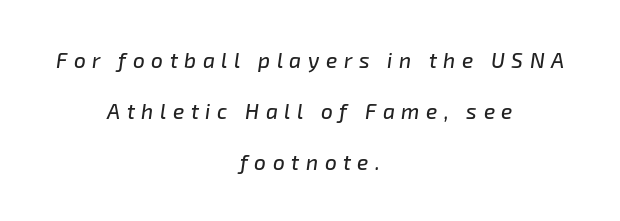
Leading is clearly above the norm, producing a sparse column. Rendered with sloped, italic letterforms. Horizontal alignment here is central, giving a formal, balanced look. The gaps between neighbouring characters are conspicuously large. This rendering features lettering with no underline.
